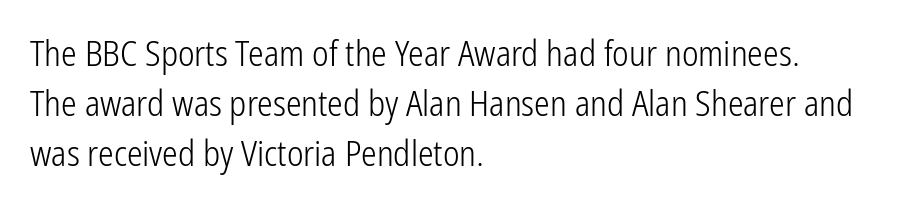
Q: Is the text bold? A: No.
Q: Is the text italic (slanted)? A: No, it is upright.
Q: Is the typeface a serif or a sans-serif typeface? A: Sans-serif.
Q: Is the text underlined? A: No.
Q: How is the paragraph aligned? A: Left-aligned.
Q: Is the spacing between letters normal or unusually wide? A: Normal.
Q: Is the spacing between lines tight, normal or loose? A: Normal.
Q: Width (condensed, normal, or wide)? A: Condensed.
Q: Stroke contrast? A: Low.
Q: x-height? A: Medium.
Q: Monospaced? A: No.
